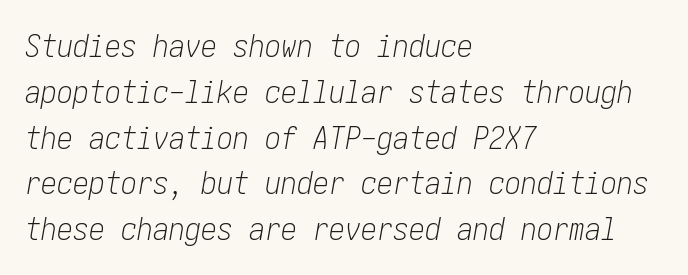
{"italic": "yes", "lean": "right", "slant_degrees": 10, "bold": "no", "weight": "light", "width": "condensed", "stroke_contrast": "low", "x_height": "medium", "underline": "no", "align": "left", "line_spacing": "normal", "line_spacing_ratio": 1.43, "letter_spacing": "normal", "letter_spacing_em": 0.0, "glyph_px": 32}
